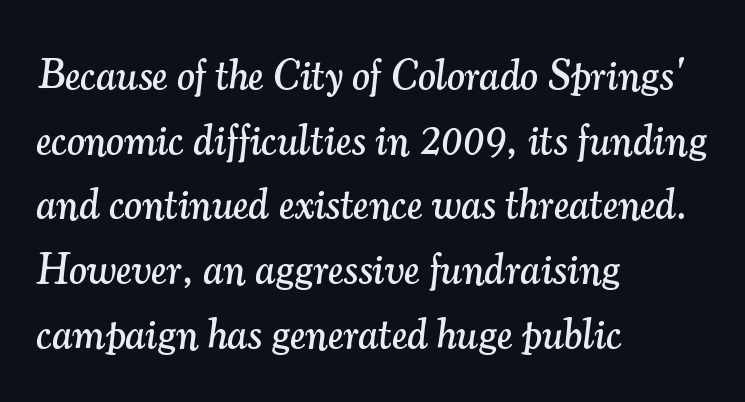
The specimen reads as italic at a glance. The gap between lines stays unmarked. Honestly, the letter spacing is just normal — you wouldn't notice it. Spacing verdict: proportional, widths tailored to each character. Is there much room between lines? A standard amount, neither cramped nor airy.
